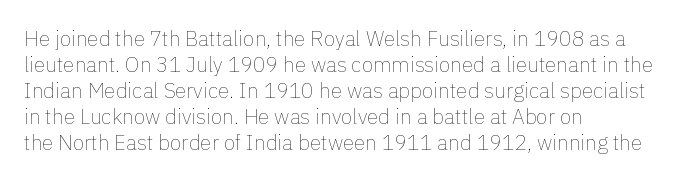
The typography opts for an upright posture over an oblique one. Unmarked baselines from the first word to the last. Students, note that the glyphs here touch the page at normal intervals. Which margin do the lines hug? The left one — the right edge is uneven. The typesetting does not lean heavy: it is not bold.
